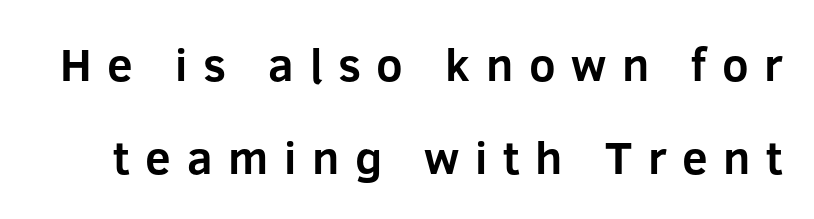
Q: Is the text bold? A: Yes.
Q: Is the text italic (slanted)? A: No, it is upright.
Q: Is the typeface a serif or a sans-serif typeface? A: Sans-serif.
Q: Is the text underlined? A: No.
Q: Is the spacing between letters normal or unusually wide? A: Unusually wide.
Q: Is the spacing between lines tight, normal or loose? A: Loose.
Q: Width (condensed, normal, or wide)? A: Normal.
Q: Stroke contrast? A: Low.
Q: x-height? A: Medium.
Q: Monospaced? A: No.
